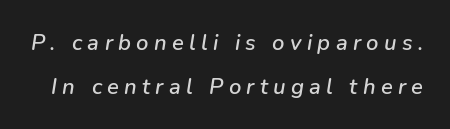
Spacing between characters has been opened up far beyond the box default. Descender tails drop into unmarked territory. The face used here has a pronounced slope to its letters. Line spacing here is loose.
